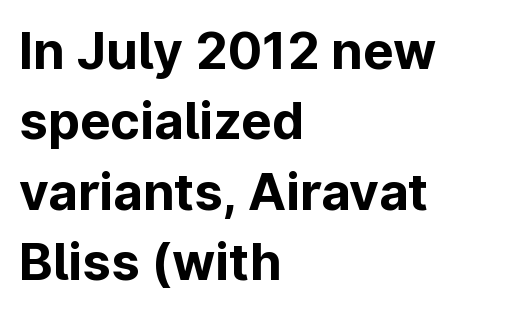
{"serif": "no", "italic": "no", "bold": "yes", "weight": "bold", "width": "normal", "stroke_contrast": "low", "x_height": "medium", "monospaced": "no", "underline": "no", "align": "left", "line_spacing": "normal", "line_spacing_ratio": 1.38, "letter_spacing": "normal", "letter_spacing_em": 0.0, "glyph_px": 51}
